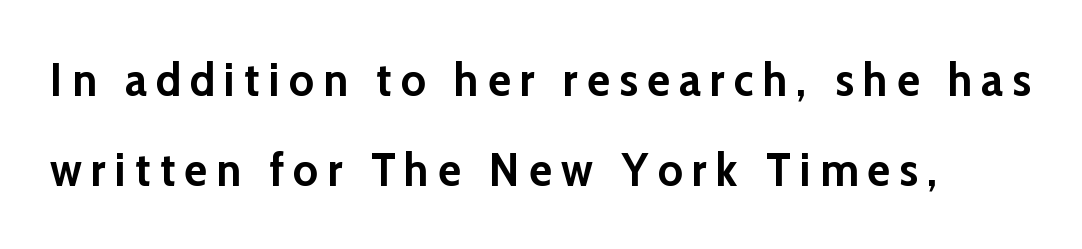
{"serif": "no", "italic": "no", "bold": "yes", "weight": "semibold", "width": "normal", "stroke_contrast": "low", "x_height": "medium", "monospaced": "no", "underline": "no", "line_spacing": "loose", "line_spacing_ratio": 1.92, "letter_spacing": "wide", "letter_spacing_em": 0.2, "glyph_px": 47}
